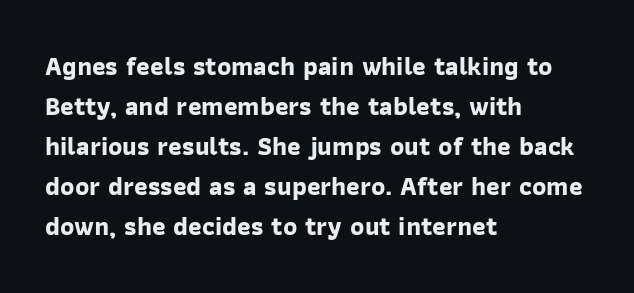
The image shows 26 px bold type; set left-aligned, normal line spacing (1.54x), normal letter spacing, not underlined.
